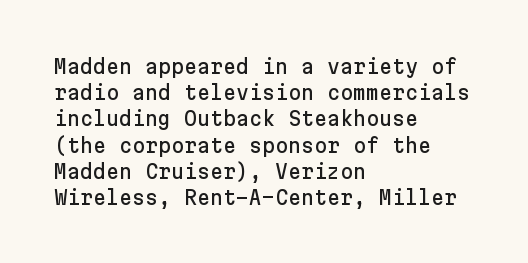
Q: Is the text italic (slanted)? A: No, it is upright.
Q: Is the text underlined? A: No.
Q: How is the paragraph aligned? A: Left-aligned.
Q: Is the spacing between letters normal or unusually wide? A: Normal.
Q: Is the spacing between lines tight, normal or loose? A: Normal.
